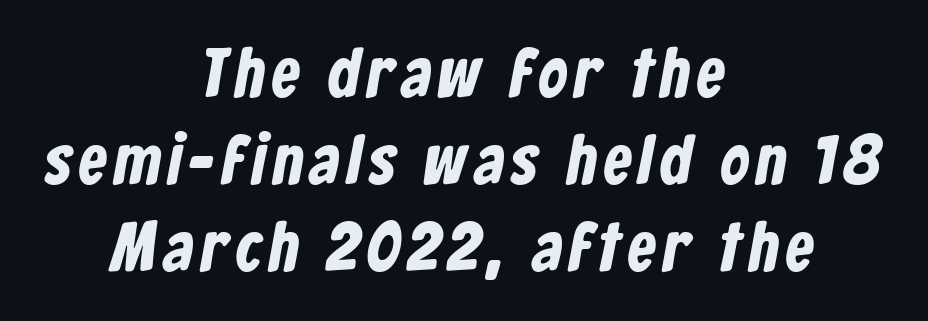
The image shows 70 px condensed sans-serif type; set centered, line spacing 1.24x, not underlined; low stroke contrast and a medium x-height.
